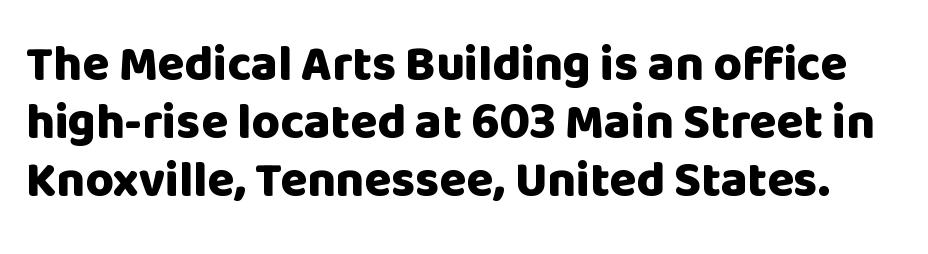
Chunky letters — that's bold for sure. A roman cut, with each character standing at attention. The face used here is proportionally spaced, like ordinary book or web type. No feet cap the strokes, marking this as sans-serif type.
